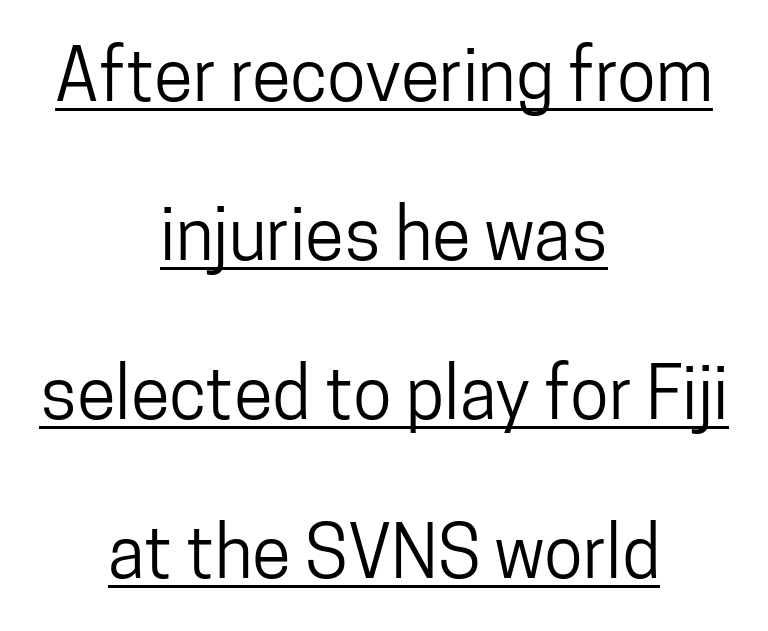
{"serif": "no", "italic": "no", "width": "condensed", "stroke_contrast": "low", "x_height": "medium", "monospaced": "no", "underline": "yes", "align": "center", "line_spacing": "loose", "line_spacing_ratio": 2.24, "letter_spacing": "normal", "letter_spacing_em": 0.0, "glyph_px": 71}
